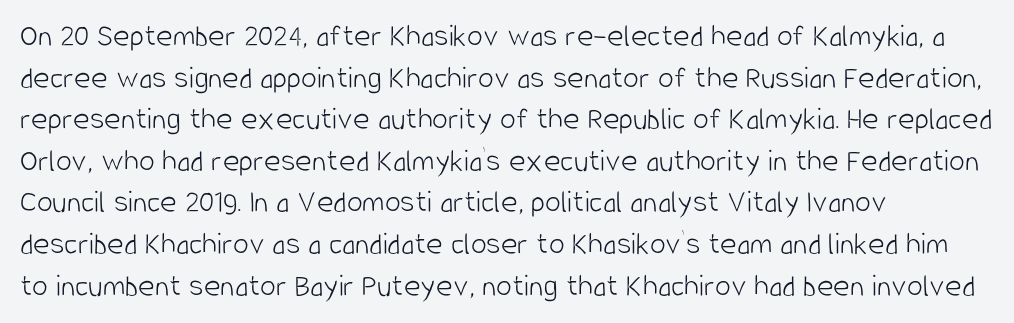
{"serif": "no", "italic": "no", "bold": "no", "weight": "light", "width": "condensed", "stroke_contrast": "low", "x_height": "large", "monospaced": "no", "underline": "no", "align": "left", "line_spacing": "normal", "line_spacing_ratio": 1.3, "letter_spacing": "normal", "letter_spacing_em": 0.0, "glyph_px": 32}
